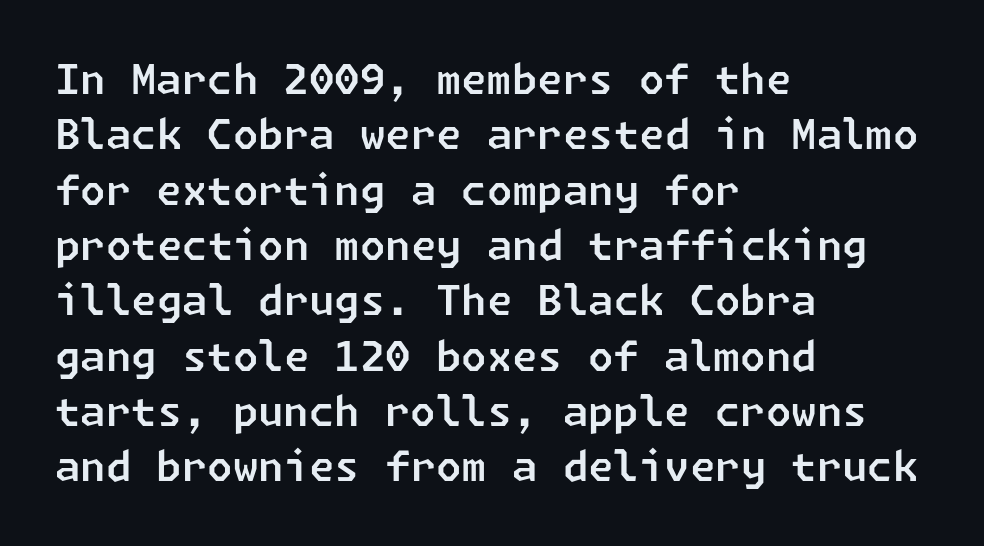
The image shows 41 px sans-serif type; set left-aligned, normal line spacing (1.35x), normal letter spacing, not underlined; low stroke contrast and a medium x-height.
